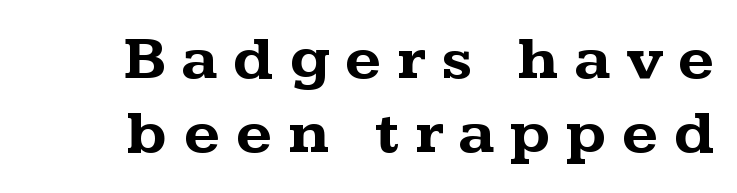
The image shows 62 px bold, wide serif type, upright; set line spacing 1.19x, unusually wide letter spacing (+0.25 em), not underlined; medium stroke contrast and a medium x-height.
